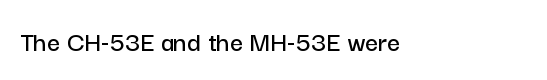
Decoration check: the copy has no underline. Posture: vertical. This is sans-serif lettering, the kind often seen on screens and signage. The compositor pushed each line to the left boundary. Is this a fixed-width face? No — the glyphs have proportional, varying widths.
